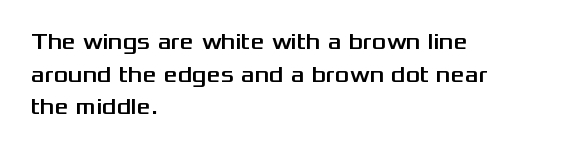
The string is rendered with underlining switched off. Successive baselines arrive at the customary interval. The paragraph shown leans on its left margin. Do the letters lean? They stand straight. The passage shown has conventional tracking throughout.
